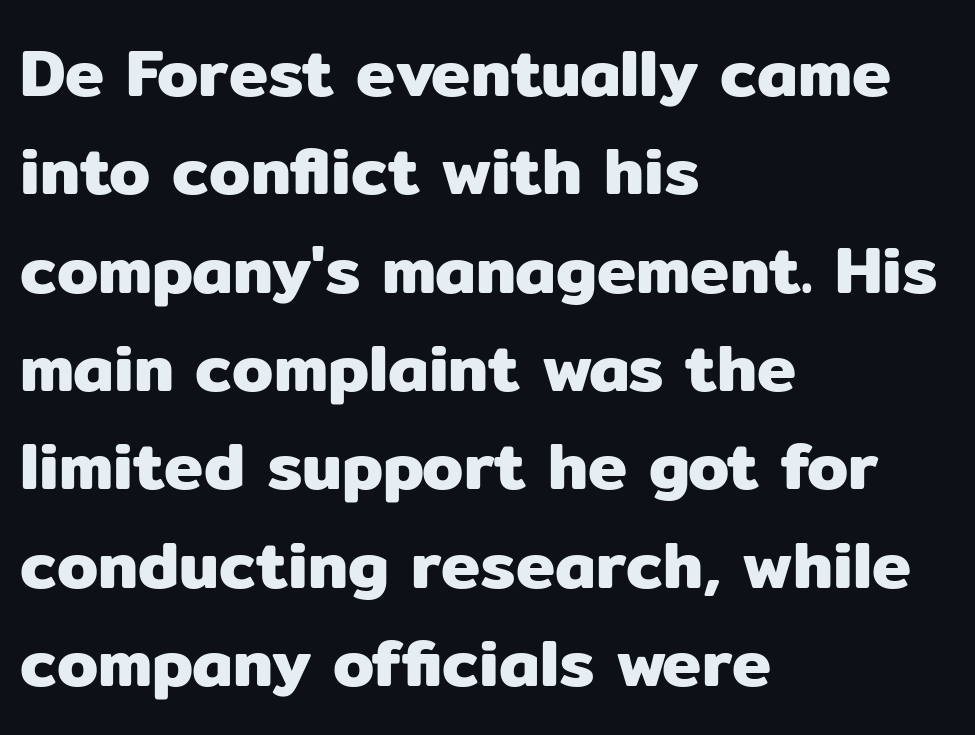
Q: Is the text italic (slanted)? A: No, it is upright.
Q: Is the typeface a serif or a sans-serif typeface? A: Sans-serif.
Q: Is the text underlined? A: No.
Q: How is the paragraph aligned? A: Left-aligned.
Q: Is the spacing between letters normal or unusually wide? A: Normal.
Q: Is the spacing between lines tight, normal or loose? A: Normal.
Q: Width (condensed, normal, or wide)? A: Normal.
Q: Stroke contrast? A: Low.
Q: x-height? A: Medium.
Q: Monospaced? A: No.
